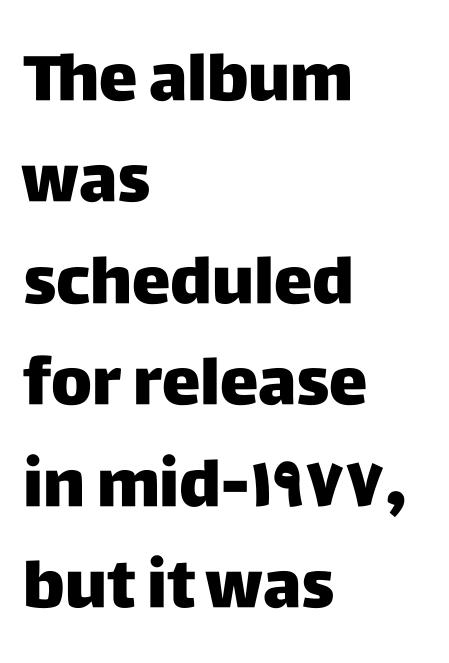
{"serif": "no", "italic": "no", "width": "normal", "stroke_contrast": "low", "x_height": "large", "monospaced": "no", "underline": "no", "align": "left", "line_spacing": "normal", "line_spacing_ratio": 1.56, "letter_spacing": "normal", "letter_spacing_em": 0.0, "glyph_px": 65}
